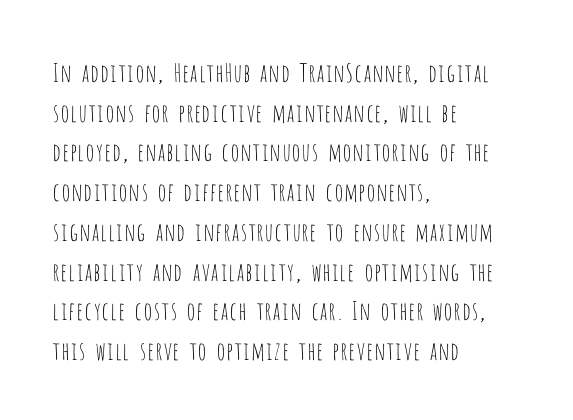
{"italic": "no", "bold": "no", "underline": "no", "align": "left", "line_spacing": "normal", "line_spacing_ratio": 1.59, "letter_spacing": "normal", "letter_spacing_em": 0.0, "glyph_px": 25}
